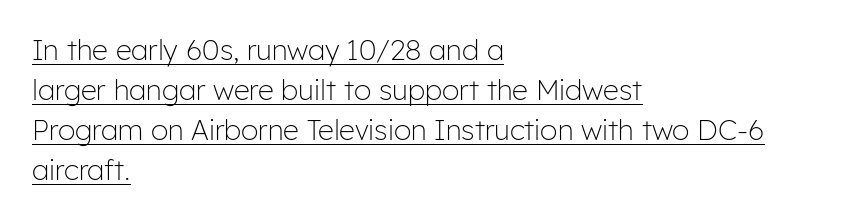
{"serif": "no", "italic": "no", "bold": "no", "weight": "light", "width": "normal", "stroke_contrast": "low", "x_height": "medium", "monospaced": "no", "underline": "yes", "align": "left", "line_spacing": "normal", "line_spacing_ratio": 1.43, "letter_spacing": "normal", "letter_spacing_em": 0.0, "glyph_px": 28}
